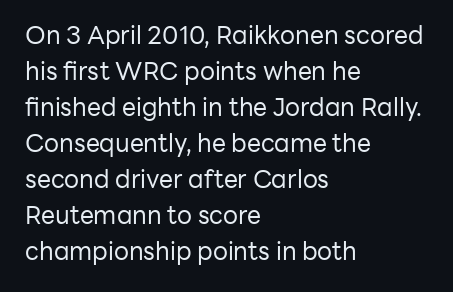
{"italic": "no", "bold": "no", "underline": "no", "align": "left", "line_spacing": "normal", "line_spacing_ratio": 1.44, "letter_spacing": "normal", "letter_spacing_em": 0.0, "glyph_px": 25}
